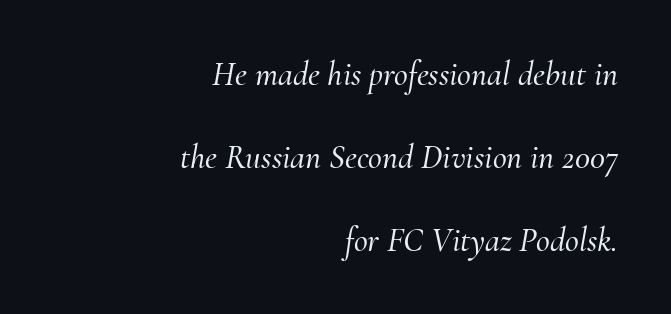
Each letter's strokes conclude with small projecting serifs. Caption: standard tracking, unaltered. A student would call this right alignment; a typographer would say flush right, rag left. Vertically, the passage feels expansive, rows floating well apart.
